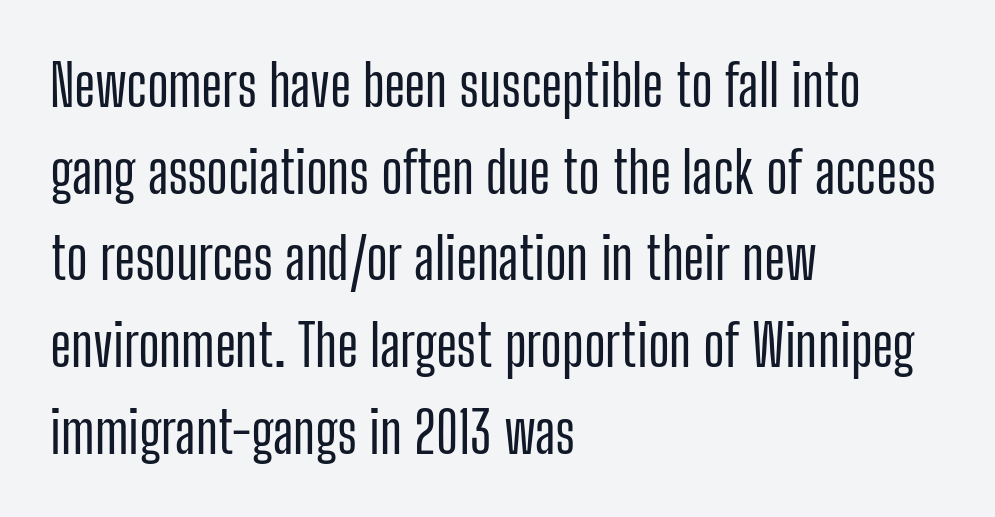
Q: Is the text italic (slanted)? A: No, it is upright.
Q: Is the typeface a serif or a sans-serif typeface? A: Sans-serif.
Q: Is the text underlined? A: No.
Q: How is the paragraph aligned? A: Left-aligned.
Q: Is the spacing between letters normal or unusually wide? A: Normal.
Q: Is the spacing between lines tight, normal or loose? A: Normal.
Q: Width (condensed, normal, or wide)? A: Condensed.
Q: Stroke contrast? A: Low.
Q: x-height? A: Medium.
Q: Monospaced? A: No.
